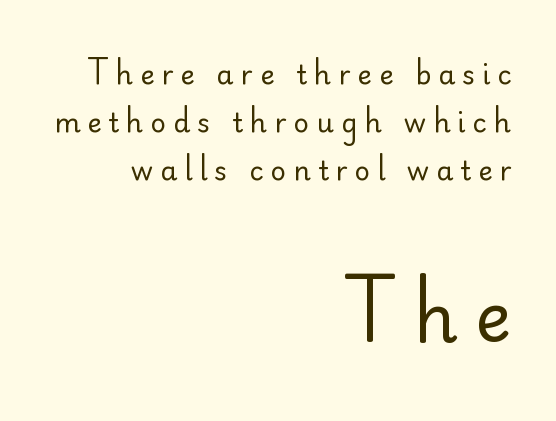
{"serif": "no", "italic": "no", "bold": "no", "weight": "regular", "width": "normal", "stroke_contrast": "low", "x_height": "small", "monospaced": "no", "underline": "no", "align": "right", "line_spacing_ratio": 1.77, "letter_spacing": "wide", "letter_spacing_em": 0.26, "larger_block": "second", "size_ratio": 2.52, "glyph_px": 68}
